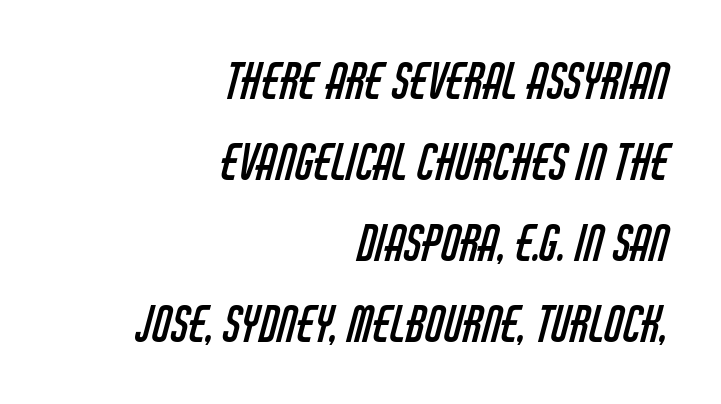
{"serif": "no", "bold": "no", "weight": "regular", "width": "condensed", "stroke_contrast": "low", "x_height": "large", "monospaced": "no", "underline": "no", "align": "right", "line_spacing": "normal", "line_spacing_ratio": 1.69, "letter_spacing": "normal", "letter_spacing_em": 0.0, "glyph_px": 48}
